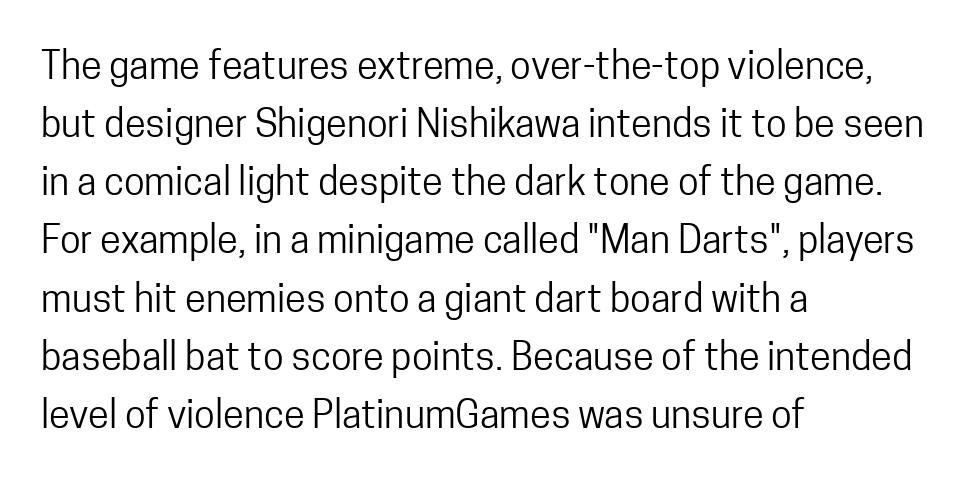
Q: Is the text bold? A: No.
Q: Is the text italic (slanted)? A: No, it is upright.
Q: Is the typeface a serif or a sans-serif typeface? A: Sans-serif.
Q: Is the text underlined? A: No.
Q: How is the paragraph aligned? A: Left-aligned.
Q: Is the spacing between letters normal or unusually wide? A: Normal.
Q: Is the spacing between lines tight, normal or loose? A: Normal.
Q: Width (condensed, normal, or wide)? A: Condensed.
Q: Stroke contrast? A: Low.
Q: x-height? A: Medium.
Q: Monospaced? A: No.
